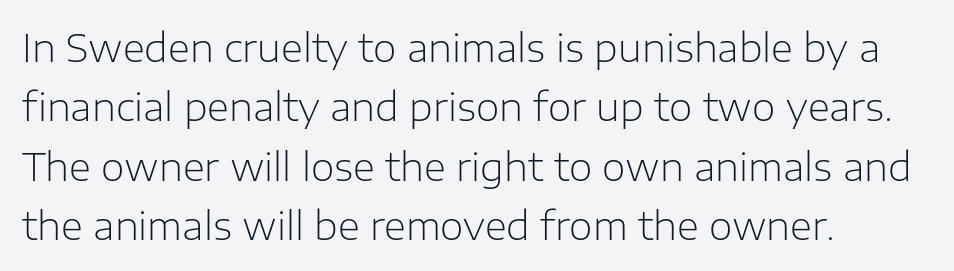
The image shows 38 px light sans-serif type, upright; set left-aligned, normal line spacing (1.56x), normal letter spacing, not underlined; low stroke contrast and a medium x-height.
